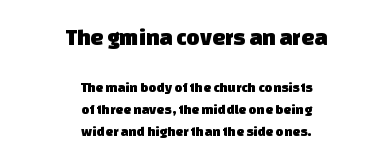
The image shows 23 px text type; set centered, normal line spacing (1.59x), normal letter spacing, not underlined; the first (top) block is 1.64x larger.
